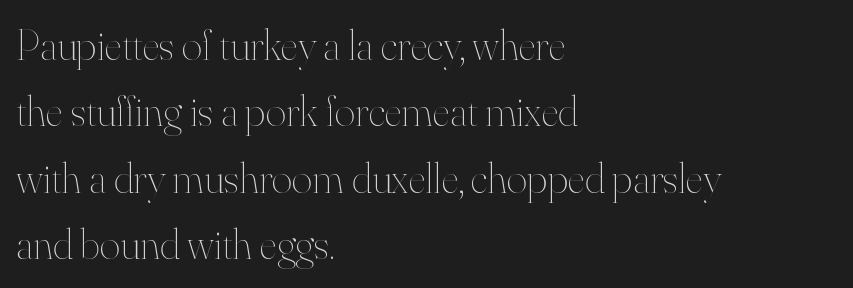
The image shows 44 px thin type, upright; set left-aligned, normal line spacing (1.51x), normal letter spacing, not underlined; high stroke contrast and a small x-height.
